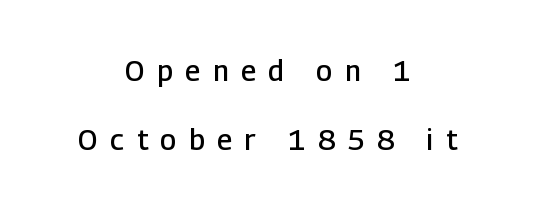
{"serif": "no", "italic": "no", "bold": "semi", "weight": "semibold", "width": "normal", "stroke_contrast": "low", "x_height": "medium", "monospaced": "no", "underline": "no", "align": "center", "line_spacing": "loose", "line_spacing_ratio": 2.47, "letter_spacing": "wide", "letter_spacing_em": 0.45, "glyph_px": 28}
